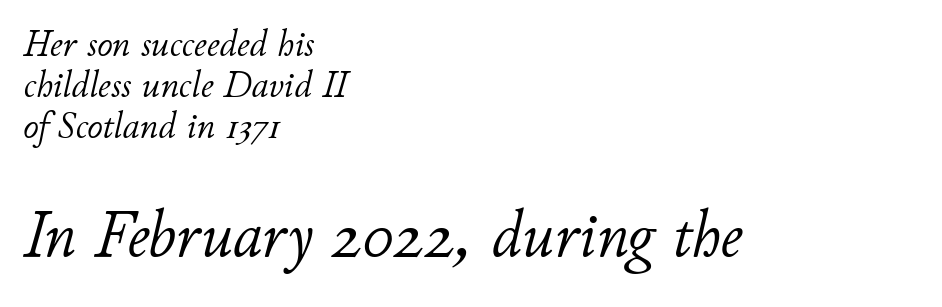
The image shows 66 px light type, italic (leaning right); set left-aligned, tight line spacing (1.08x), normal letter spacing, not underlined; the second (bottom) block is 1.74x larger; low stroke contrast and a small x-height.
